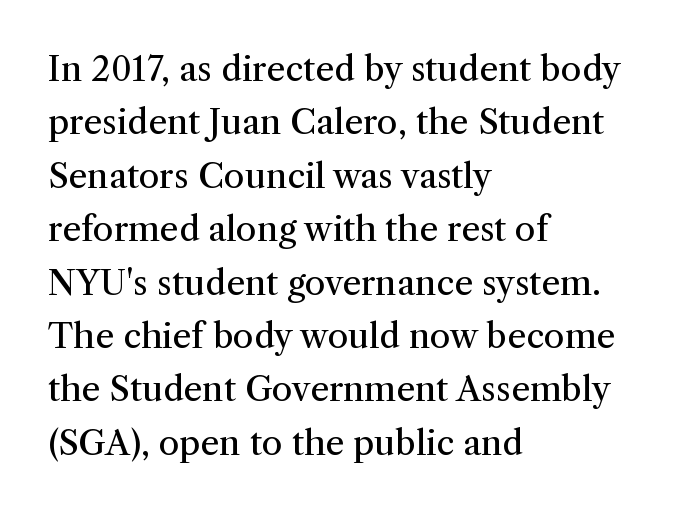
{"serif": "yes", "italic": "no", "bold": "no", "weight": "regular", "width": "normal", "stroke_contrast": "medium", "x_height": "medium", "monospaced": "no", "underline": "no", "align": "left", "line_spacing": "normal", "line_spacing_ratio": 1.57, "letter_spacing": "normal", "letter_spacing_em": 0.0, "glyph_px": 34}
